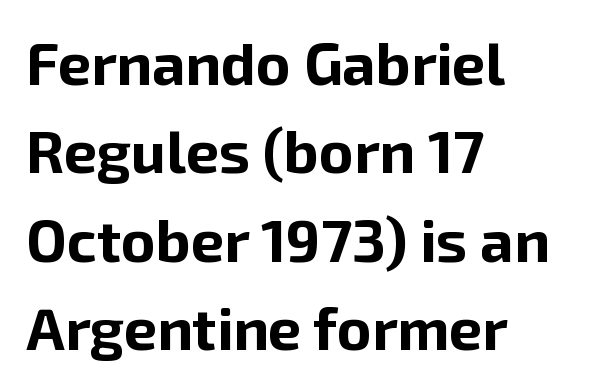
Q: Is the text bold? A: Yes.
Q: Is the text italic (slanted)? A: No, it is upright.
Q: Is the typeface a serif or a sans-serif typeface? A: Sans-serif.
Q: Is the text underlined? A: No.
Q: How is the paragraph aligned? A: Left-aligned.
Q: Is the spacing between letters normal or unusually wide? A: Normal.
Q: Is the spacing between lines tight, normal or loose? A: Normal.
Q: Width (condensed, normal, or wide)? A: Normal.
Q: Stroke contrast? A: Low.
Q: x-height? A: Medium.
Q: Monospaced? A: No.
